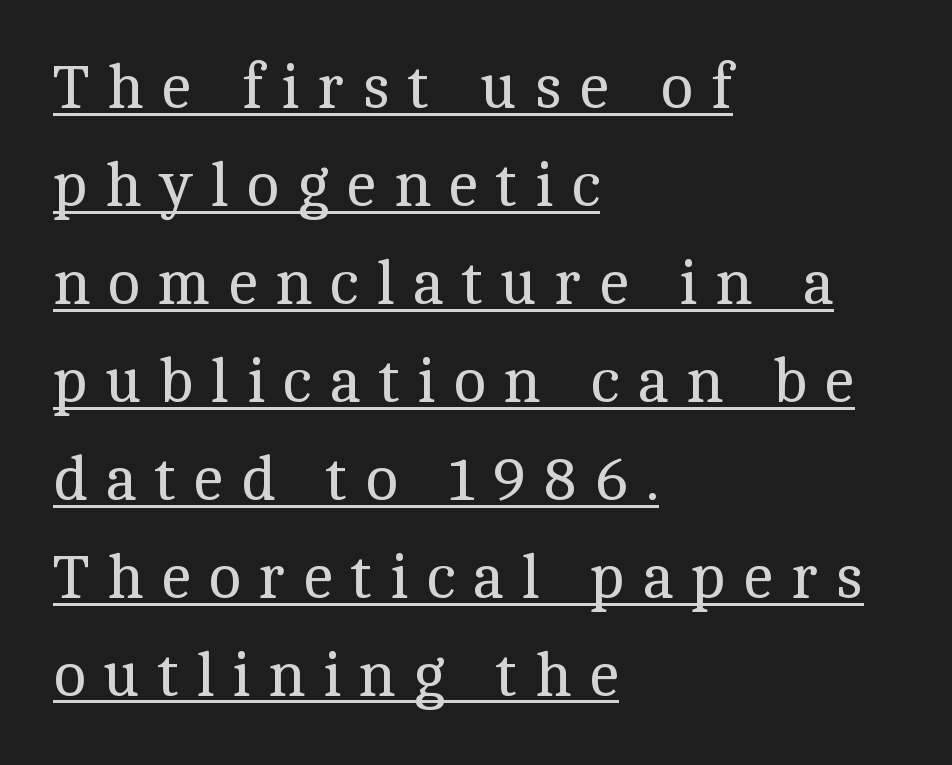
The image shows 62 px regular-weight serif type, upright; set left-aligned, normal line spacing (1.58x), unusually wide letter spacing (+0.28 em), underlined; a medium x-height.
